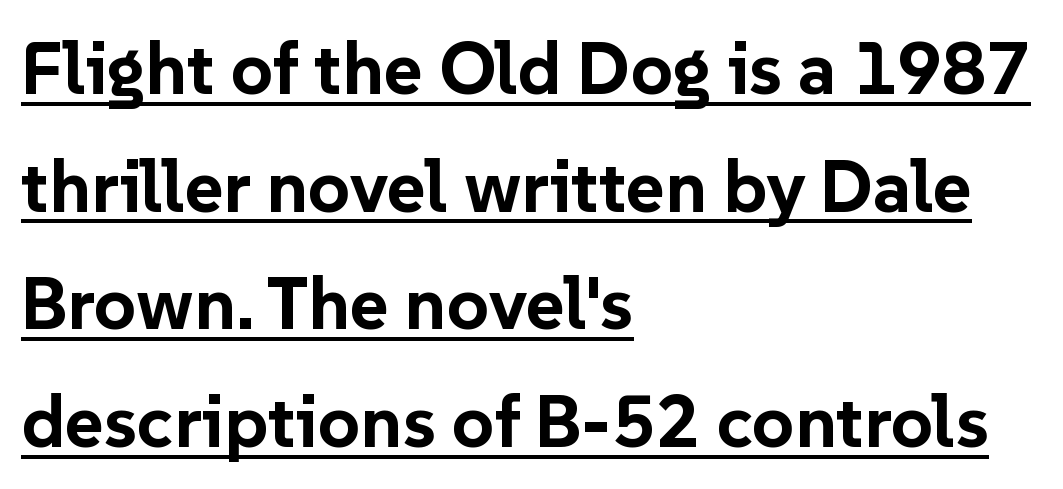
{"serif": "no", "italic": "no", "bold": "yes", "weight": "bold", "width": "normal", "stroke_contrast": "low", "x_height": "medium", "monospaced": "no", "underline": "yes", "align": "left", "line_spacing": "normal", "line_spacing_ratio": 1.59, "letter_spacing": "normal", "letter_spacing_em": 0.0, "glyph_px": 74}
